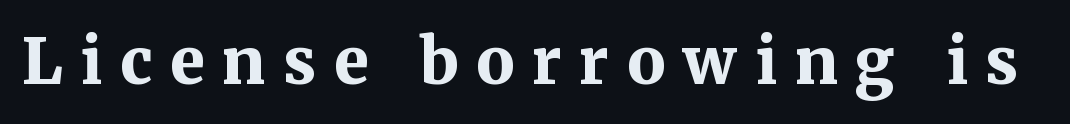
{"serif": "yes", "italic": "no", "bold": "yes", "weight": "bold", "width": "normal", "stroke_contrast": "medium", "x_height": "medium", "monospaced": "no", "underline": "no", "letter_spacing": "wide", "letter_spacing_em": 0.28, "glyph_px": 63}
